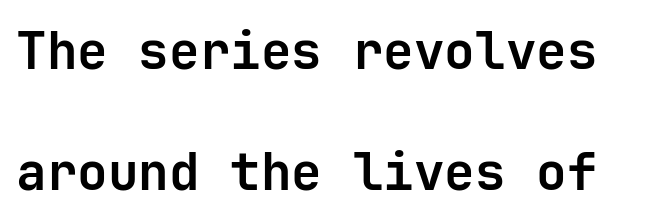
Every letter is thick-stroked: bold, no question. Designer's note — italics off, roman on. Letter spacing: default. Widely set lines give the paragraph a tall, airy silhouette. The specimen omits any rule beneath the text block's lines. The type family on display is of the sans-serif kind.
